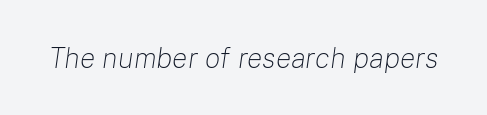
The image shows 29 px light type, italic (leaning right); set normal letter spacing, not underlined; low stroke contrast and a medium x-height.
